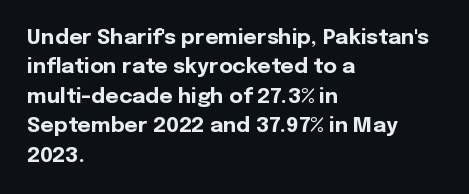
{"italic": "no", "bold": "yes", "underline": "no", "align": "left", "line_spacing": "normal", "line_spacing_ratio": 1.4, "letter_spacing": "normal", "letter_spacing_em": 0.0, "glyph_px": 21}
